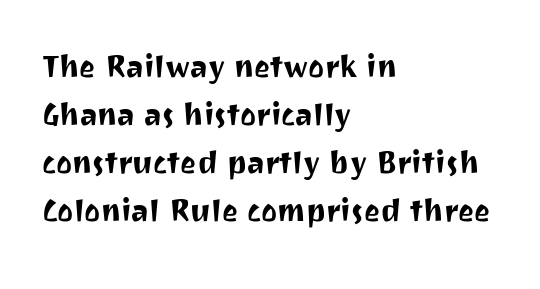
How would I describe the line gaps? Plain and ordinary. Looks like regular typesetting: each glyph gets only the width it needs. Italic: no, the glyphs are upright roman. Here the glyphs are tracked normally, forming tight word shapes. Letters rest on an invisible, unmarked baseline.
